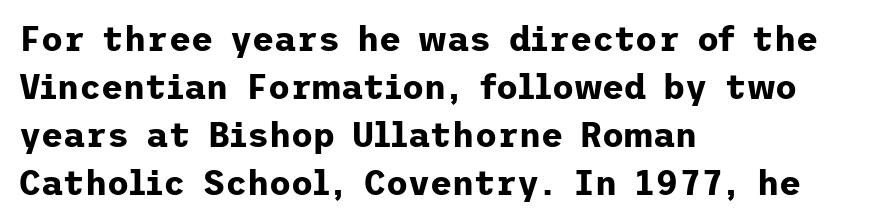
Each new line begins a customary step beneath the previous one. A clean baseline with only descenders dipping below it. Nope, no serifs anywhere on these letters. Posture: straight, roman, zero tilt.
